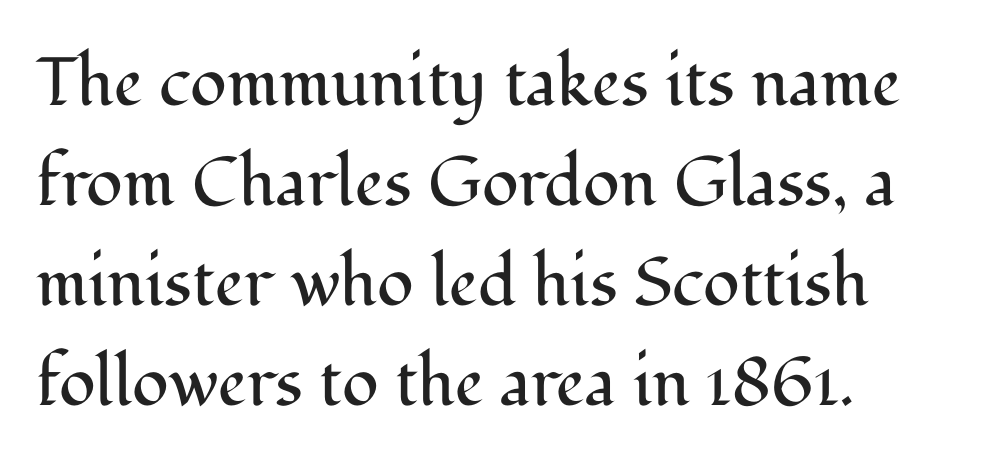
The rendering uses natural spacing where letterforms have individual widths. Glance below the letters and you will spot only blank space. Horizontally, the lines are justified to the leading edge only. Letterform terminals end in serifs throughout the passage. Vertical strokes here are truly vertical. Letter spacing: default.
